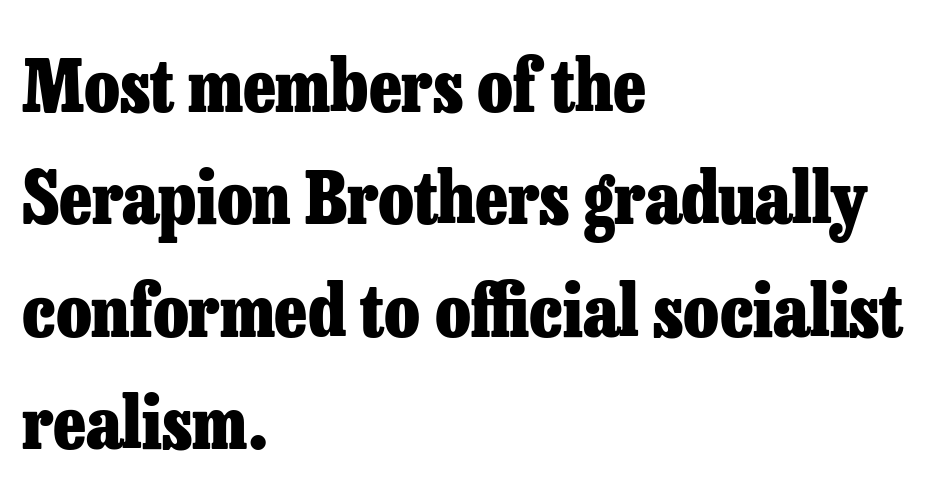
Q: Is the text bold? A: Yes.
Q: Is the text italic (slanted)? A: No, it is upright.
Q: Is the typeface a serif or a sans-serif typeface? A: Serif.
Q: Is the text underlined? A: No.
Q: How is the paragraph aligned? A: Left-aligned.
Q: Is the spacing between letters normal or unusually wide? A: Normal.
Q: Is the spacing between lines tight, normal or loose? A: Normal.
Q: Width (condensed, normal, or wide)? A: Normal.
Q: Stroke contrast? A: Low.
Q: x-height? A: Medium.
Q: Monospaced? A: No.
